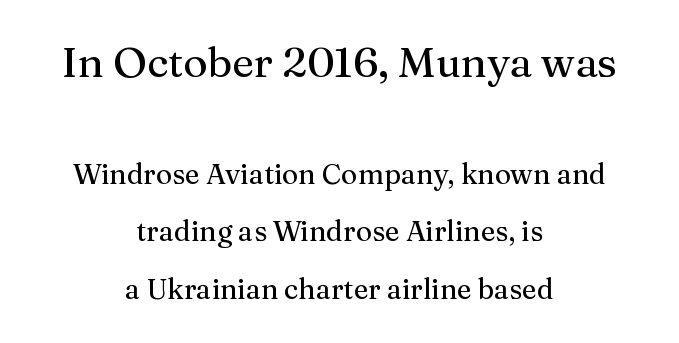
{"serif": "yes", "italic": "no", "width": "normal", "stroke_contrast": "medium", "x_height": "medium", "monospaced": "no", "underline": "no", "align": "center", "line_spacing": "loose", "line_spacing_ratio": 2.07, "letter_spacing": "normal", "letter_spacing_em": 0.0, "larger_block": "first", "size_ratio": 1.5, "glyph_px": 42}
